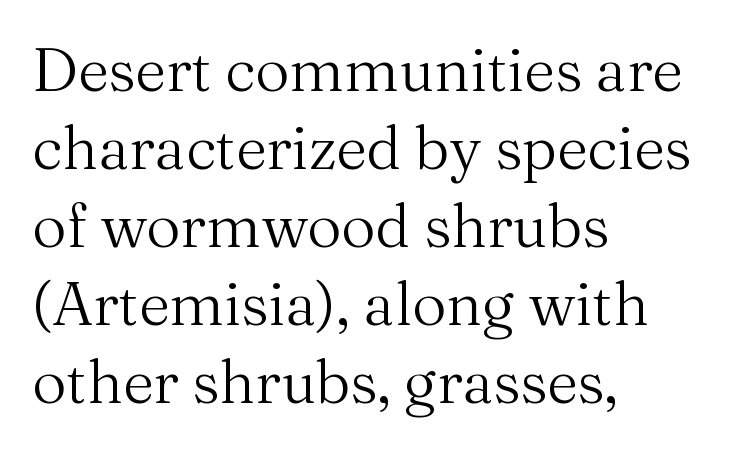
One-word summary of the alignment: left. Typographically, this falls in the serif category. Has an underline been added? It has not. Quick note: not italic, upright.
